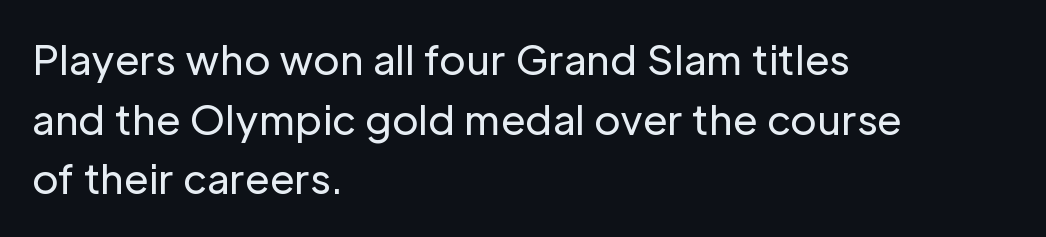
Q: Is the text bold? A: No.
Q: Is the text italic (slanted)? A: No, it is upright.
Q: Is the typeface a serif or a sans-serif typeface? A: Sans-serif.
Q: Is the text underlined? A: No.
Q: How is the paragraph aligned? A: Left-aligned.
Q: Is the spacing between letters normal or unusually wide? A: Normal.
Q: Is the spacing between lines tight, normal or loose? A: Normal.
Q: Width (condensed, normal, or wide)? A: Normal.
Q: Stroke contrast? A: Low.
Q: x-height? A: Medium.
Q: Monospaced? A: No.
